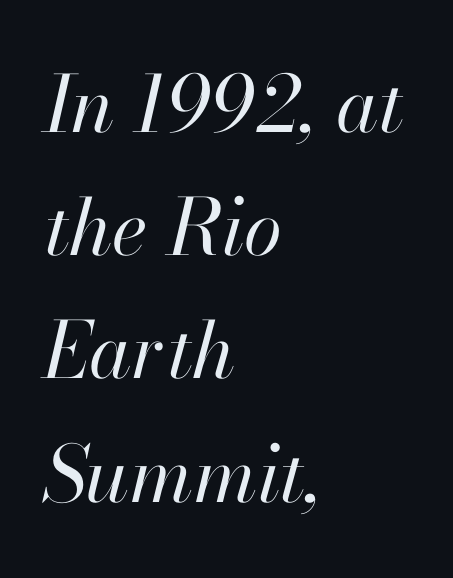
Spacing between characters is what you'd get straight out of the box. The axis of the letterforms is tilted away from vertical. Words float on clear page, feet unadorned. The line-height multiplier appears to be the usual default. Left-aligned paragraph, ragged on the right.
